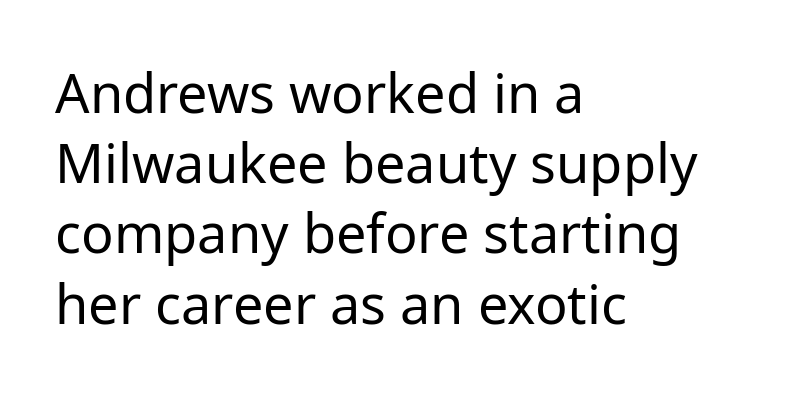
{"serif": "no", "italic": "no", "bold": "no", "weight": "regular", "width": "normal", "stroke_contrast": "low", "x_height": "medium", "monospaced": "no", "underline": "no", "align": "left", "line_spacing": "normal", "line_spacing_ratio": 1.3, "letter_spacing": "normal", "letter_spacing_em": 0.0, "glyph_px": 54}
